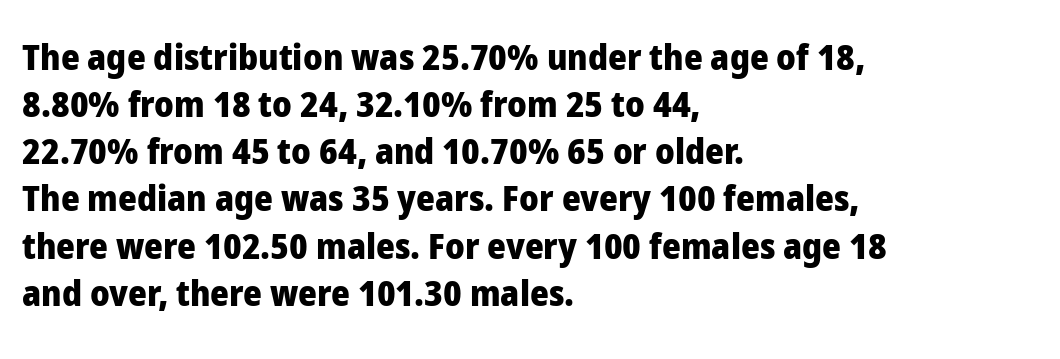
The image shows 36 px heavy sans-serif type, upright; set left-aligned, normal line spacing (1.31x), normal letter spacing, not underlined; low stroke contrast and a medium x-height.
